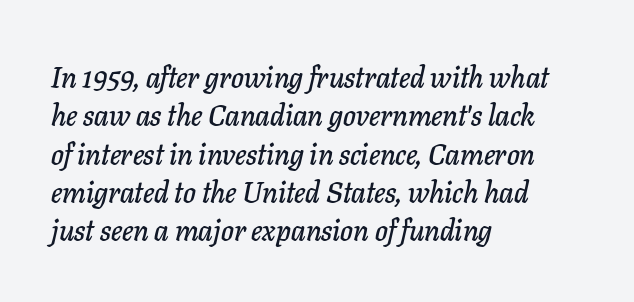
{"italic": "yes", "lean": "right", "slant_degrees": 11, "width": "normal", "stroke_contrast": "low", "x_height": "medium", "monospaced": "no", "underline": "no", "align": "left", "line_spacing": "normal", "line_spacing_ratio": 1.32, "letter_spacing": "normal", "letter_spacing_em": 0.0, "glyph_px": 29}
